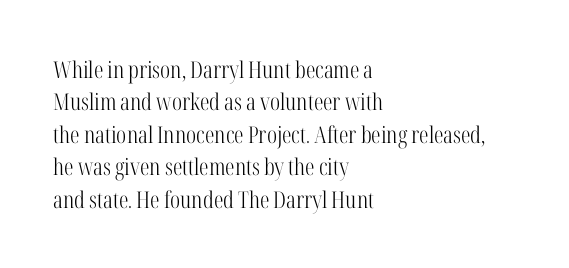
{"italic": "no", "bold": "no", "underline": "no", "align": "left", "line_spacing": "normal", "line_spacing_ratio": 1.41, "letter_spacing": "normal", "letter_spacing_em": 0.0, "glyph_px": 23}
